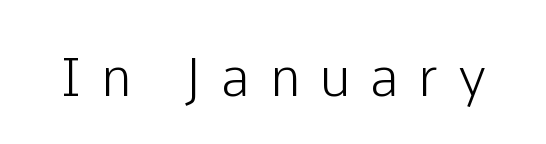
The type is letterspaced generously, with wide tracking. A clean baseline with only descenders dipping below it. Note the varied advance widths — an 'i' is clearly narrower than an 'm'. Ascenders rise straight up at ninety degrees.
